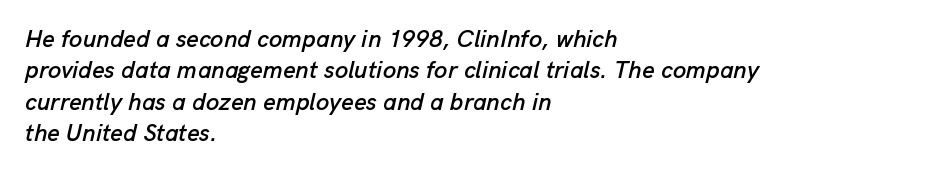
The image shows 24 px text type, italic (leaning right); set left-aligned, normal line spacing (1.31x), normal letter spacing, not underlined.
